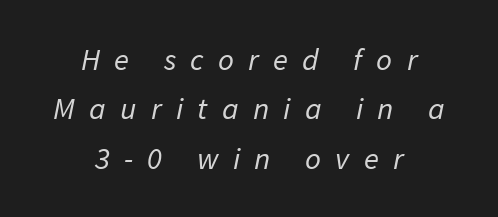
Q: Is the text bold? A: No.
Q: Is the typeface a serif or a sans-serif typeface? A: Sans-serif.
Q: Is the text underlined? A: No.
Q: How is the paragraph aligned? A: Centered.
Q: Is the spacing between letters normal or unusually wide? A: Unusually wide.
Q: Is the spacing between lines tight, normal or loose? A: Normal.
Q: Width (condensed, normal, or wide)? A: Normal.
Q: Stroke contrast? A: Low.
Q: x-height? A: Medium.
Q: Monospaced? A: No.
